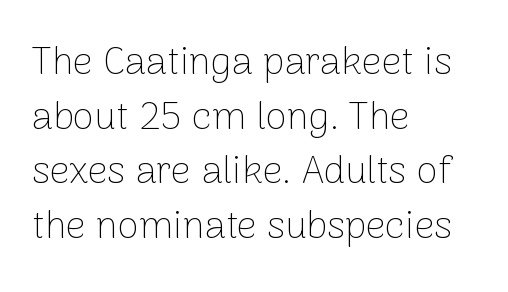
Q: Is the text bold? A: No.
Q: Is the text italic (slanted)? A: No, it is upright.
Q: Is the typeface a serif or a sans-serif typeface? A: Sans-serif.
Q: Is the text underlined? A: No.
Q: How is the paragraph aligned? A: Left-aligned.
Q: Is the spacing between letters normal or unusually wide? A: Normal.
Q: Is the spacing between lines tight, normal or loose? A: Normal.
Q: Width (condensed, normal, or wide)? A: Normal.
Q: Stroke contrast? A: Low.
Q: x-height? A: Medium.
Q: Monospaced? A: No.
